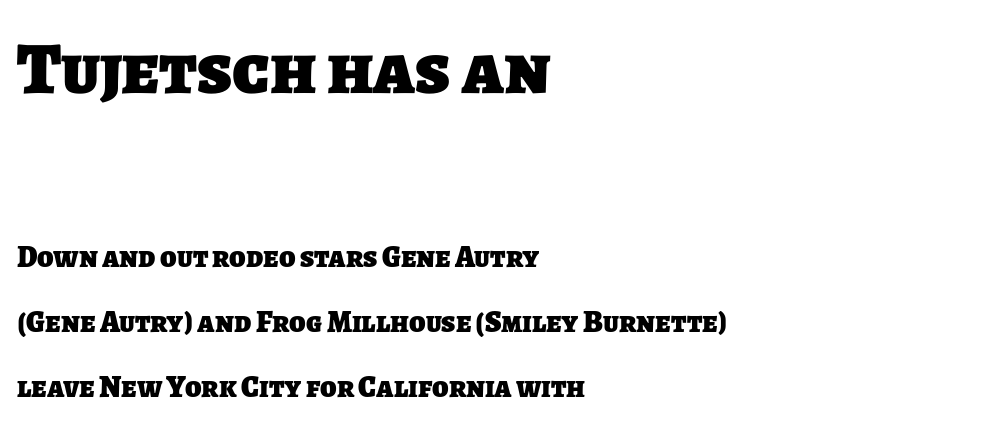
{"serif": "no", "bold": "yes", "weight": "heavy", "width": "normal", "stroke_contrast": "low", "x_height": "large", "monospaced": "no", "underline": "no", "align": "left", "line_spacing": "loose", "line_spacing_ratio": 2.16, "letter_spacing": "normal", "letter_spacing_em": 0.0, "larger_block": "first", "size_ratio": 2.47, "glyph_px": 74}
